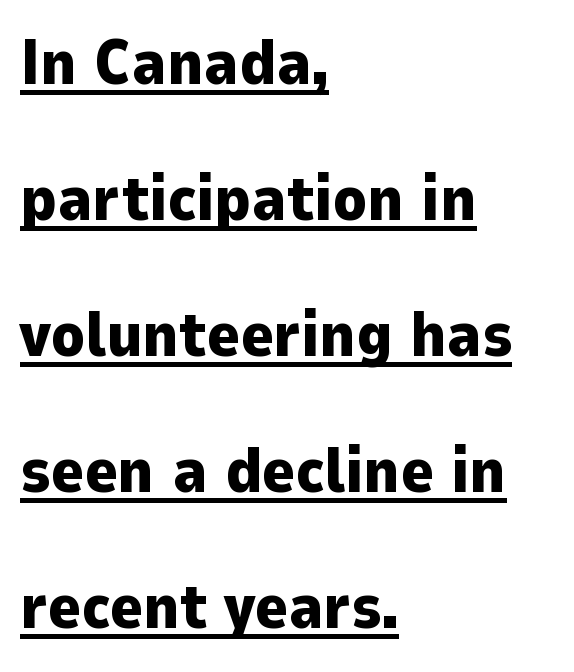
What weight is shown? A full bold with thick strokes. In terms of letterform style, serifs are entirely absent. The rendering uses a large line-height, opening up the rows. This is roman type, the default non-slanted kind. The glyphs are accompanied by a horizontal stroke just below them.
